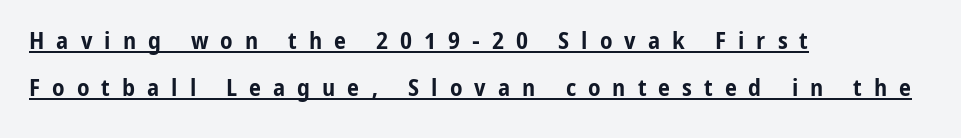
The strokes are fattened all the way to bold. Like a heading marked for emphasis, these lines bear an underscore. Honestly, the letter spacing is so wide it's the main thing you notice. You can tell it's not italic because the verticals are truly vertical.
